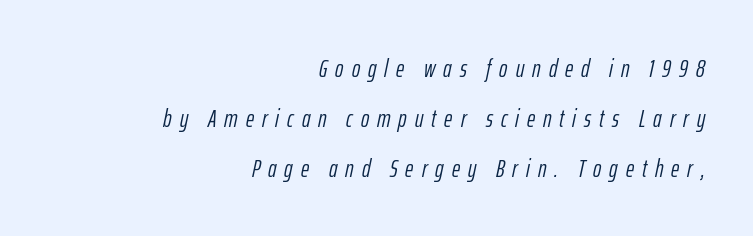
Yep, that's italic — everything's leaning. The leading is generous, giving the passage an open texture. This sample is right-justified, so line beginnings fall wherever the words allow. No extra ink here — the face is not bold.
